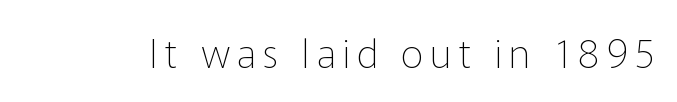
{"serif": "no", "italic": "no", "bold": "no", "weight": "thin", "width": "normal", "stroke_contrast": "low", "x_height": "medium", "monospaced": "no", "underline": "no", "glyph_px": 39}
